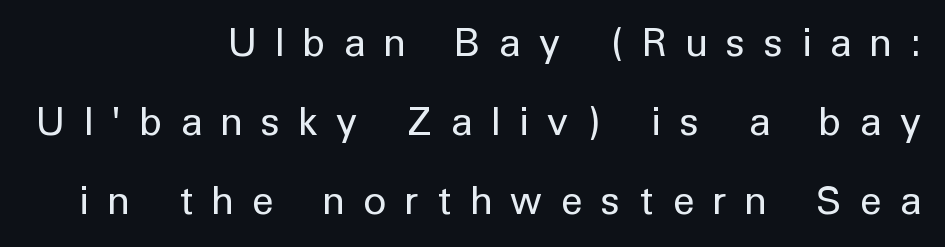
Q: Is the text bold? A: No.
Q: Is the text italic (slanted)? A: No, it is upright.
Q: Is the typeface a serif or a sans-serif typeface? A: Sans-serif.
Q: Is the text underlined? A: No.
Q: How is the paragraph aligned? A: Right-aligned.
Q: Is the spacing between letters normal or unusually wide? A: Unusually wide.
Q: Is the spacing between lines tight, normal or loose? A: Loose.
Q: Width (condensed, normal, or wide)? A: Normal.
Q: Stroke contrast? A: Low.
Q: x-height? A: Medium.
Q: Monospaced? A: No.
